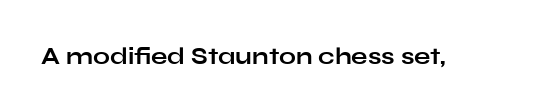
What stands out about the letter spacing? Nothing — it is the standard amount. Upright lettering throughout. Bold? Absolutely — the strokes are thick and heavy. The glyphs are unaccompanied by any horizontal stroke below them.
